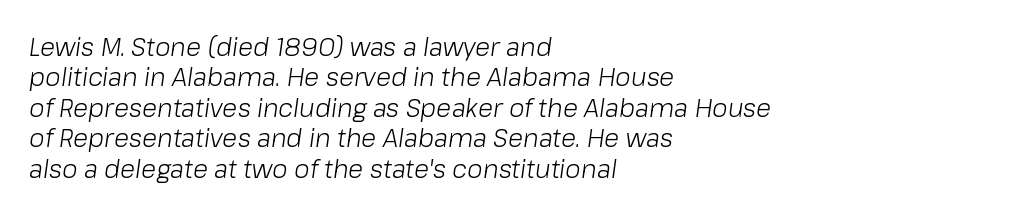
{"italic": "yes", "lean": "right", "slant_degrees": 8, "bold": "no", "underline": "no", "align": "left", "line_spacing_ratio": 1.22, "letter_spacing": "normal", "letter_spacing_em": 0.0, "glyph_px": 25}
